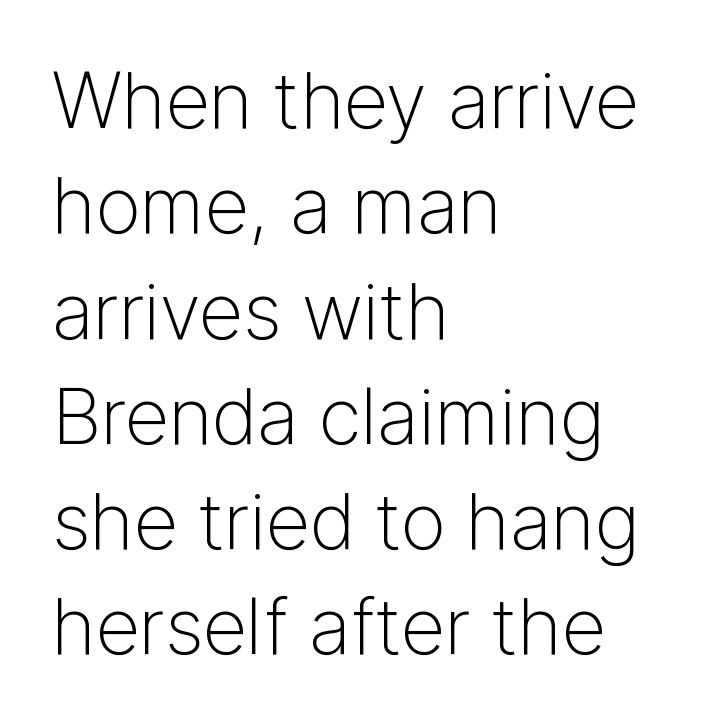
The lettering holds an erect, upright posture throughout. Rows of type keep a routine distance in the vertical direction. Beneath every word, the page is bare. No chunkiness to these letters — they're not bold. Each word holds together tightly as a unit, with standard inter-letter gaps. What kind of face is this? One without serifs — a sans.
